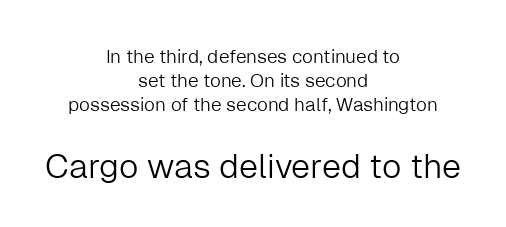
A typesetter would call this proportional, since set widths differ per character. Vertical strokes here are truly vertical. The letters sit at their default tracking, neither squeezed nor spread. Whoever set this chose a conventional vertical rhythm.
